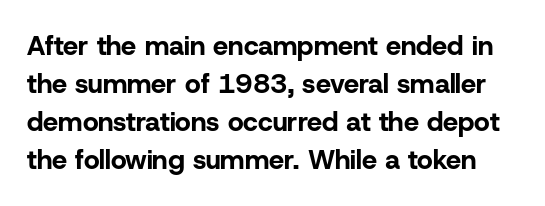
{"italic": "no", "bold": "yes", "underline": "no", "line_spacing": "normal", "line_spacing_ratio": 1.41, "letter_spacing": "normal", "letter_spacing_em": 0.0, "glyph_px": 27}
